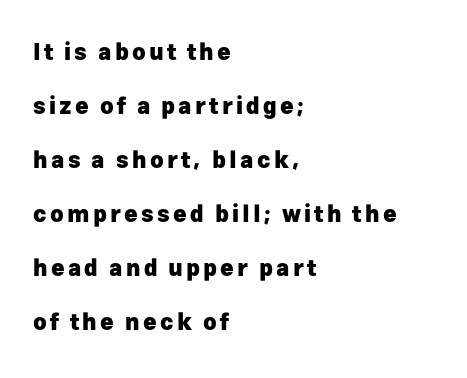
The image shows 23 px bold type, upright; set left-aligned, loose line spacing (2.35x), not underlined.
